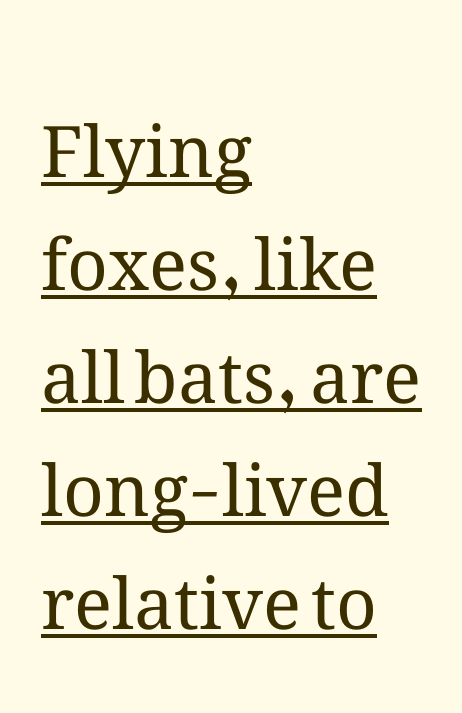
{"italic": "no", "bold": "no", "weight": "regular", "width": "normal", "stroke_contrast": "medium", "x_height": "medium", "monospaced": "no", "underline": "yes", "align": "left", "line_spacing": "normal", "line_spacing_ratio": 1.59, "letter_spacing": "normal", "letter_spacing_em": 0.0, "glyph_px": 71}
